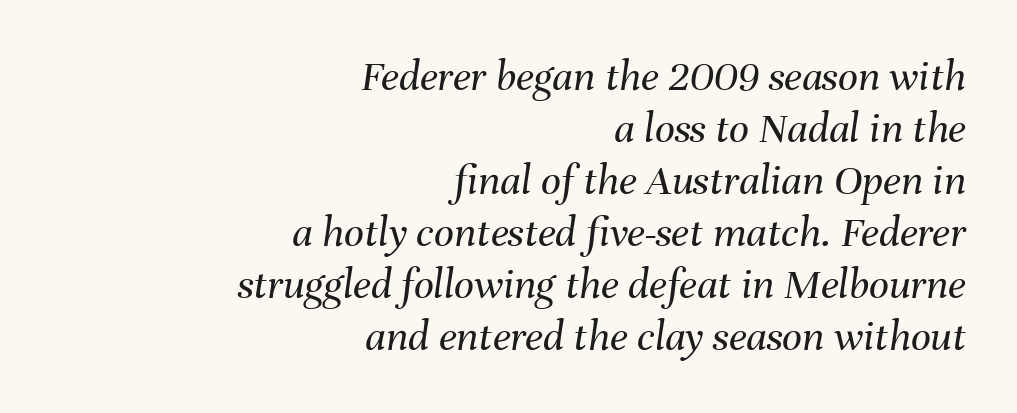
The image shows 44 px regular-weight type, italic (leaning right); set right-aligned, line spacing 1.18x, normal letter spacing, not underlined; medium stroke contrast and a medium x-height.
